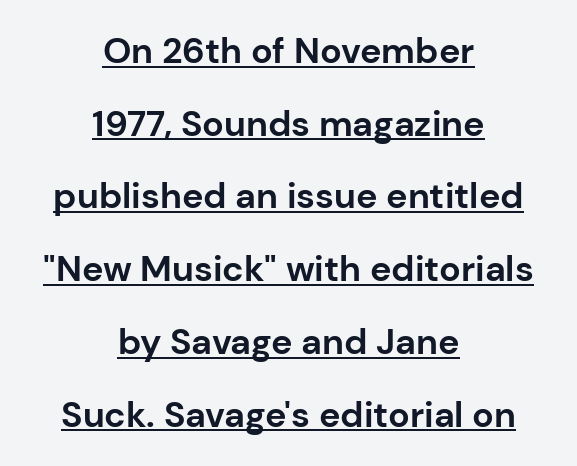
Each letter's strokes conclude bluntly, with no projecting serifs. Each line of the rendering has a horizontal stroke beneath the glyphs. You could fit nearly another row in the gap between these rows. This rendering uses center alignment, leaving both contours irregular but symmetric.
